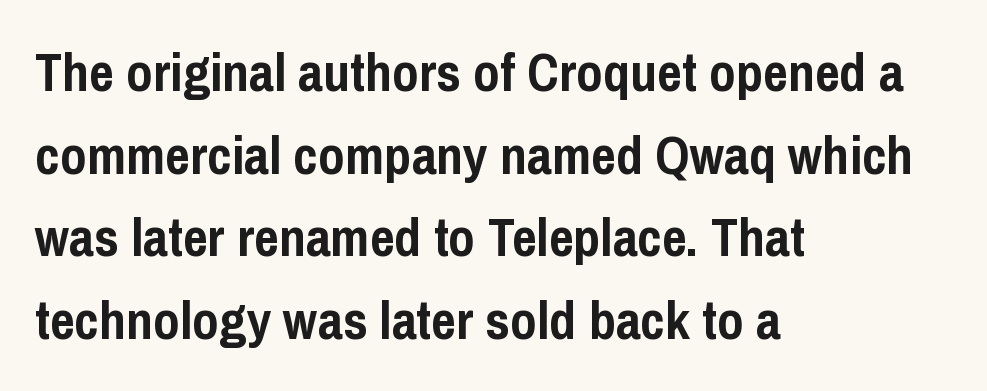
The image shows 54 px semibold, condensed sans-serif type, upright; set left-aligned, normal line spacing (1.53x), normal letter spacing, not underlined; low stroke contrast and a medium x-height.
